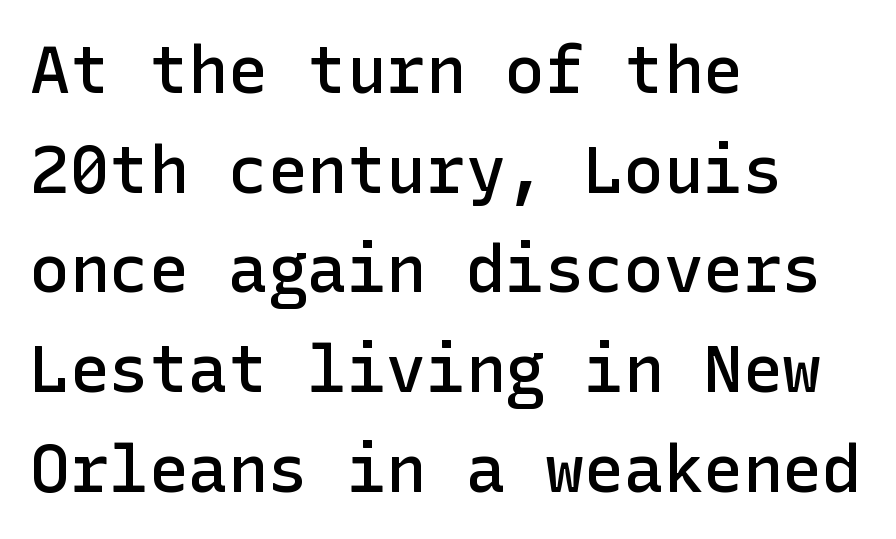
{"serif": "no", "italic": "no", "bold": "semi", "weight": "semibold", "width": "normal", "stroke_contrast": "low", "x_height": "medium", "underline": "no", "align": "left", "line_spacing": "normal", "line_spacing_ratio": 1.51, "letter_spacing": "normal", "letter_spacing_em": 0.0, "glyph_px": 66}
